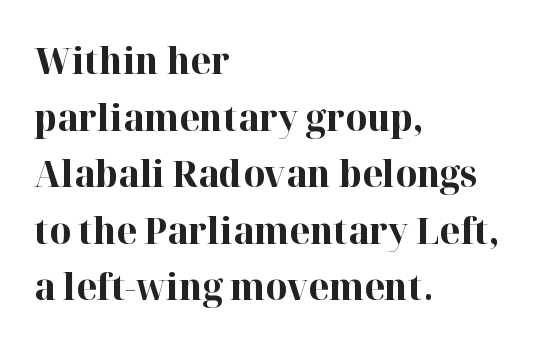
The image shows 37 px bold serif type, upright; set left-aligned, normal line spacing (1.53x), normal letter spacing, not underlined; high stroke contrast and a medium x-height.
